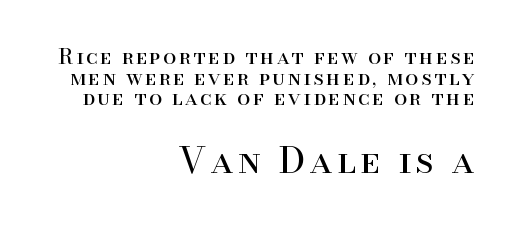
Each letter keeps its own natural width here, so spacing adapts to shape. Posture: straight, roman, zero tilt. The rendering shows small feet on the letterforms — a serif design. Compared with a flush-left layout, this one pins lines to the opposite, right side.
